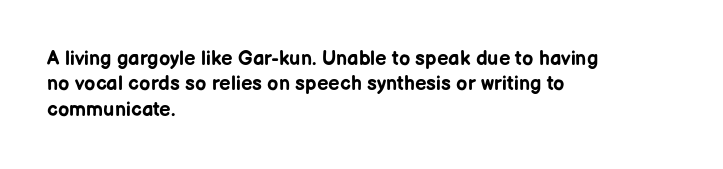
{"italic": "no", "bold": "yes", "underline": "no", "align": "left", "line_spacing": "normal", "line_spacing_ratio": 1.27, "letter_spacing": "normal", "letter_spacing_em": 0.0, "glyph_px": 20}
